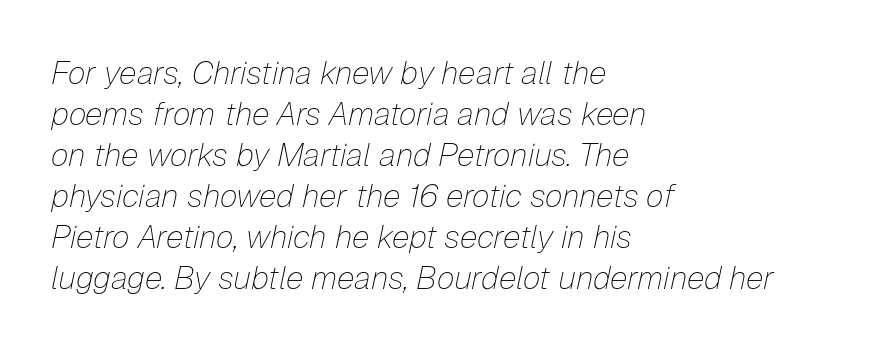
Q: Is the text bold? A: No.
Q: Is the text italic (slanted)? A: Yes, it leans right by about 12 degrees.
Q: Is the text underlined? A: No.
Q: How is the paragraph aligned? A: Left-aligned.
Q: Is the spacing between letters normal or unusually wide? A: Normal.
Q: Is the spacing between lines tight, normal or loose? A: Normal.
Q: Width (condensed, normal, or wide)? A: Normal.
Q: Stroke contrast? A: Low.
Q: x-height? A: Medium.
Q: Monospaced? A: No.
